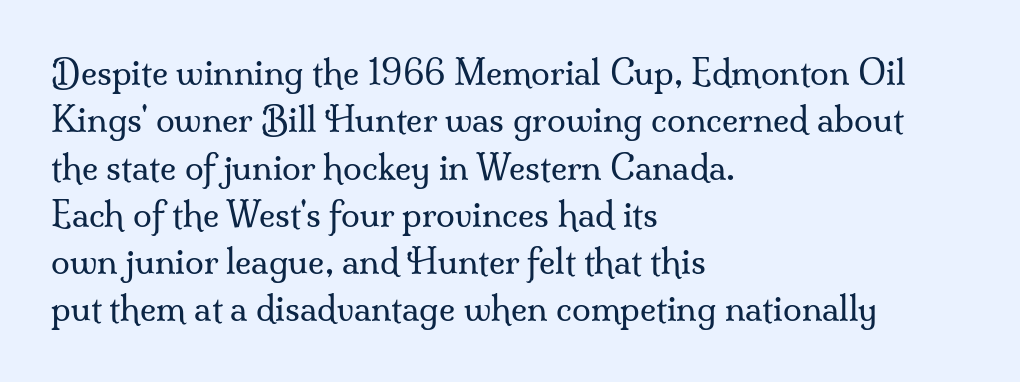
The image shows 34 px regular-weight serif type, upright; set left-aligned, normal line spacing (1.39x), normal letter spacing, not underlined; medium stroke contrast and a small x-height.
